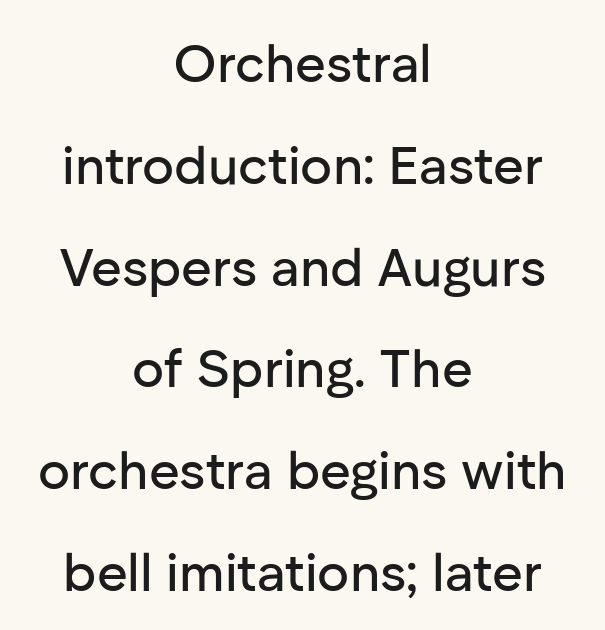
{"serif": "no", "italic": "no", "width": "normal", "stroke_contrast": "low", "x_height": "medium", "monospaced": "no", "underline": "no", "align": "center", "line_spacing": "loose", "line_spacing_ratio": 1.92, "letter_spacing": "normal", "letter_spacing_em": 0.0, "glyph_px": 53}
